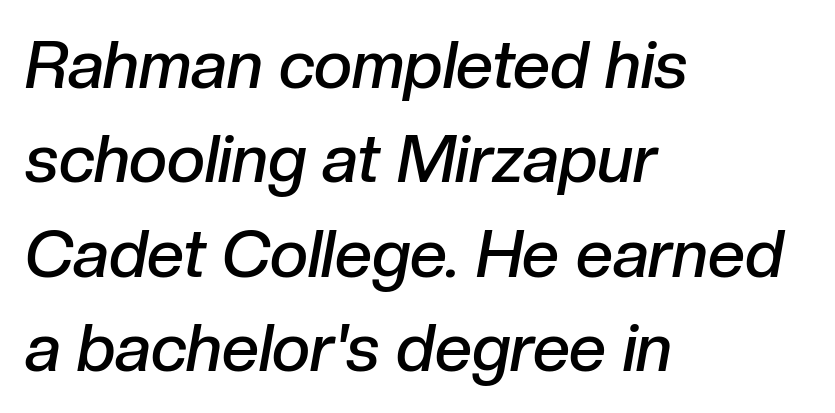
Does the copy run flush right? No — it runs flush left. Short note: letters normally spaced. This is moderately heavy type, rendered in semibold. Emphasis-style slanted type is in use. Descenders are the only things crossing below the line.
